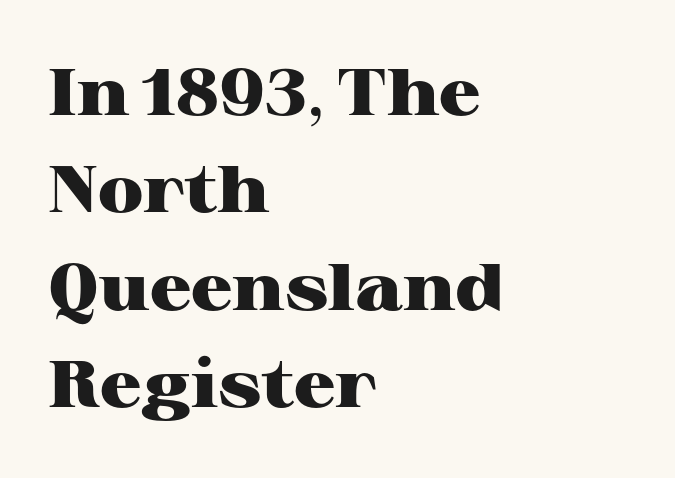
Q: Is the text bold? A: Yes.
Q: Is the text italic (slanted)? A: No, it is upright.
Q: Is the typeface a serif or a sans-serif typeface? A: Serif.
Q: Is the text underlined? A: No.
Q: How is the paragraph aligned? A: Left-aligned.
Q: Is the spacing between letters normal or unusually wide? A: Normal.
Q: Is the spacing between lines tight, normal or loose? A: Normal.
Q: Width (condensed, normal, or wide)? A: Wide.
Q: Stroke contrast? A: High.
Q: x-height? A: Medium.
Q: Monospaced? A: No.
